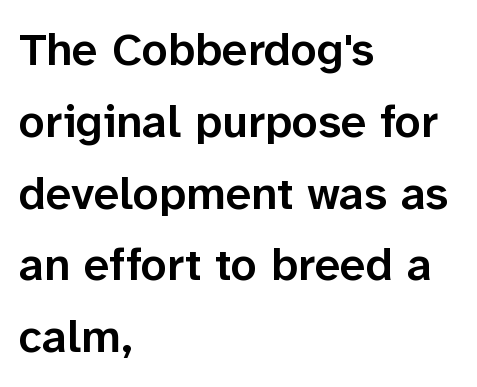
Horizontal bands of white between lines are of average thickness. No word sits above an underline. Leftover space on each line is placed entirely after the last word. The letters carry no serifs — their stems end cleanly without finishing strokes. The typesetting leans somewhat heavy: a semibold. Here the glyphs are tracked normally, forming tight word shapes.
